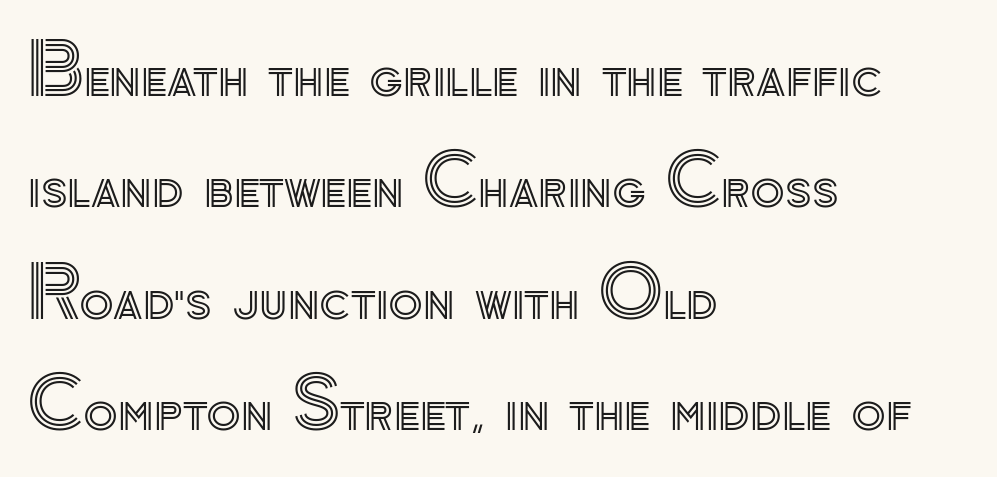
Q: Is the text italic (slanted)? A: No, it is upright.
Q: Is the text underlined? A: No.
Q: How is the paragraph aligned? A: Left-aligned.
Q: Is the spacing between letters normal or unusually wide? A: Normal.
Q: Is the spacing between lines tight, normal or loose? A: Normal.
Q: Width (condensed, normal, or wide)? A: Normal.
Q: x-height? A: Small.
Q: Monospaced? A: No.
